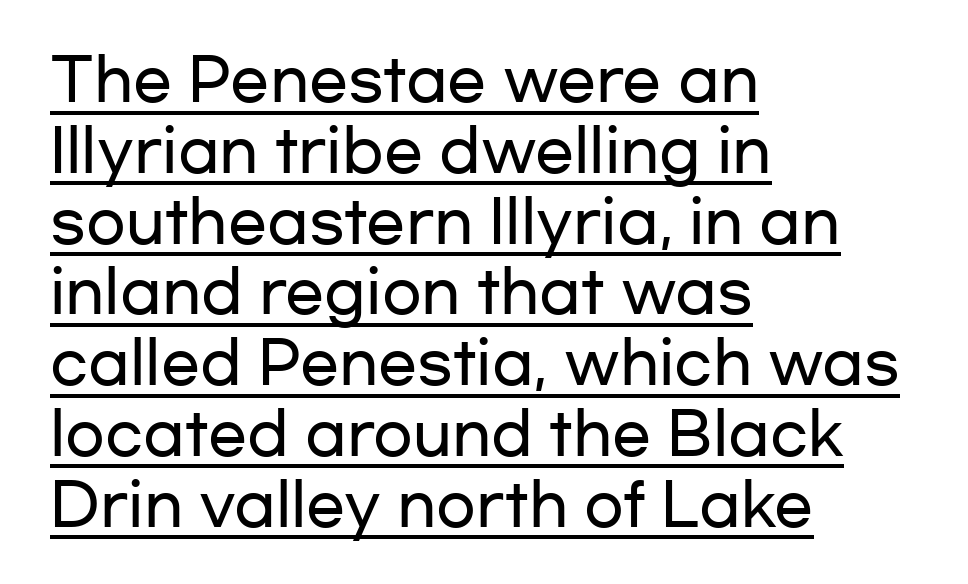
The image shows 58 px wide sans-serif type, upright; set left-aligned, line spacing 1.22x, normal letter spacing, underlined; low stroke contrast and a medium x-height.
